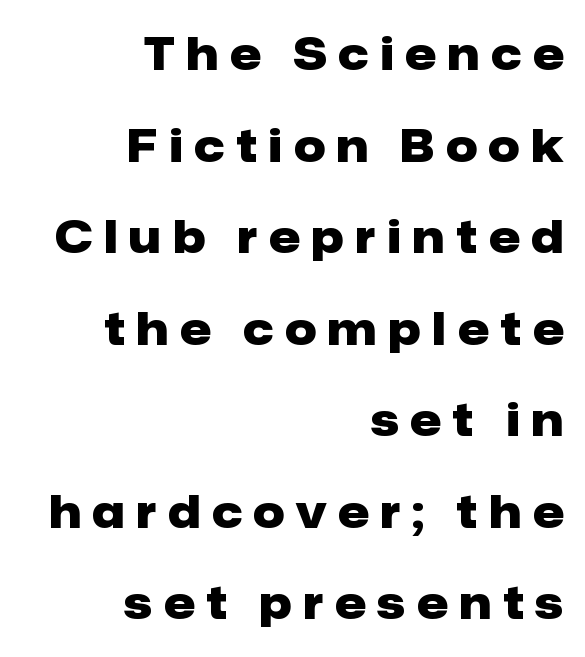
Q: Is the text bold? A: Yes.
Q: Is the text italic (slanted)? A: No, it is upright.
Q: Is the typeface a serif or a sans-serif typeface? A: Sans-serif.
Q: Is the text underlined? A: No.
Q: How is the paragraph aligned? A: Right-aligned.
Q: Is the spacing between letters normal or unusually wide? A: Unusually wide.
Q: Is the spacing between lines tight, normal or loose? A: Loose.
Q: Width (condensed, normal, or wide)? A: Normal.
Q: Stroke contrast? A: Low.
Q: x-height? A: Medium.
Q: Monospaced? A: No.
